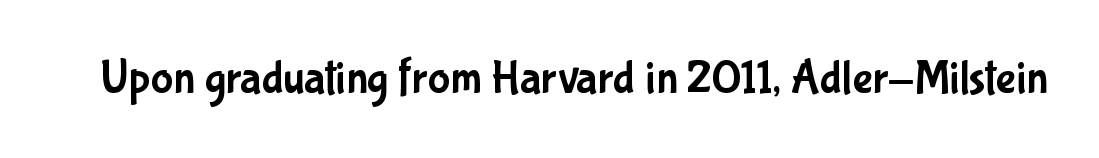
This rendering employs a face without finishing strokes, i.e., a sans-serif. Students, note that the glyphs here touch the page at normal intervals. Varying glyph widths throughout — classic text-font behaviour. The baseline area is clear. The lettering stays uniformly vertical, giving the passage a roman look.
